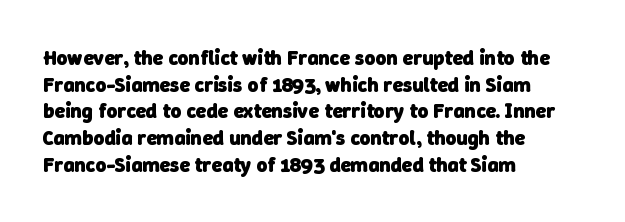
Q: Is the text bold? A: Yes.
Q: Is the text underlined? A: No.
Q: How is the paragraph aligned? A: Left-aligned.
Q: Is the spacing between letters normal or unusually wide? A: Normal.
Q: Is the spacing between lines tight, normal or loose? A: Normal.
